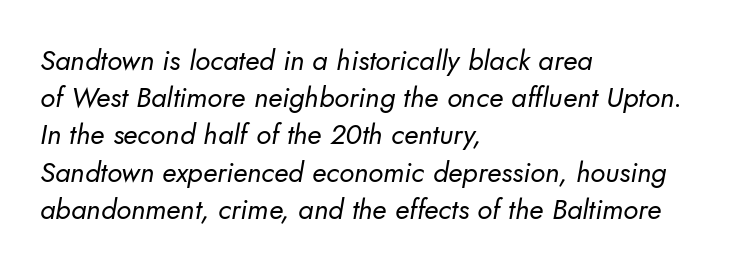
{"serif": "no", "bold": "no", "weight": "regular", "width": "normal", "stroke_contrast": "low", "x_height": "small", "monospaced": "no", "underline": "no", "align": "left", "line_spacing": "normal", "line_spacing_ratio": 1.33, "letter_spacing": "normal", "letter_spacing_em": 0.0, "glyph_px": 28}
